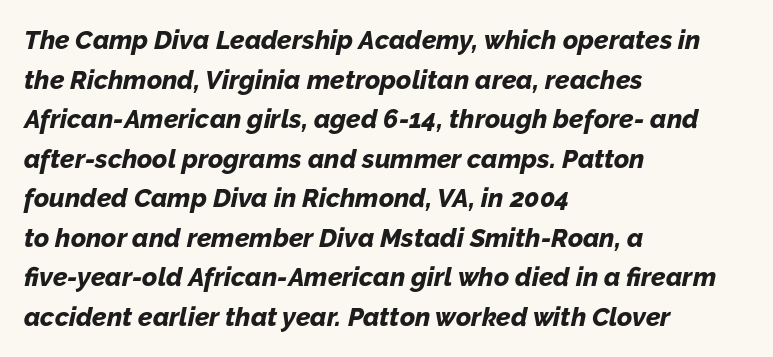
Q: Is the text bold? A: Yes.
Q: Is the text italic (slanted)? A: Yes, it leans right by about 12 degrees.
Q: Is the text underlined? A: No.
Q: How is the paragraph aligned? A: Left-aligned.
Q: Is the spacing between letters normal or unusually wide? A: Normal.
Q: Is the spacing between lines tight, normal or loose? A: Normal.
